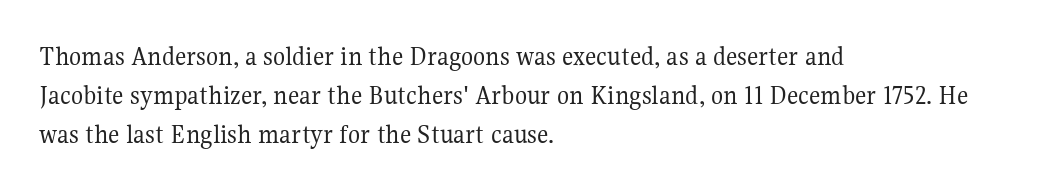
Summary of vertical rhythm: regular, with standard interline spacing. Proportional: the letters do not fall into vertical columns. Type style note: has serifs. Vertical stems look standard width or narrower in stroke.
